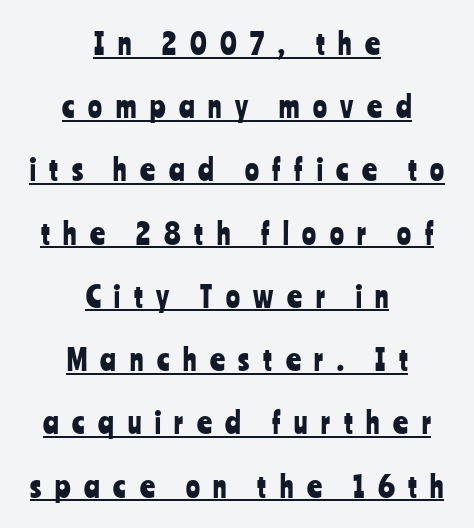
The image shows 29 px condensed sans-serif type, upright; set centered, loose line spacing (2.18x), unusually wide letter spacing (+0.47 em), underlined; low stroke contrast and a medium x-height.
